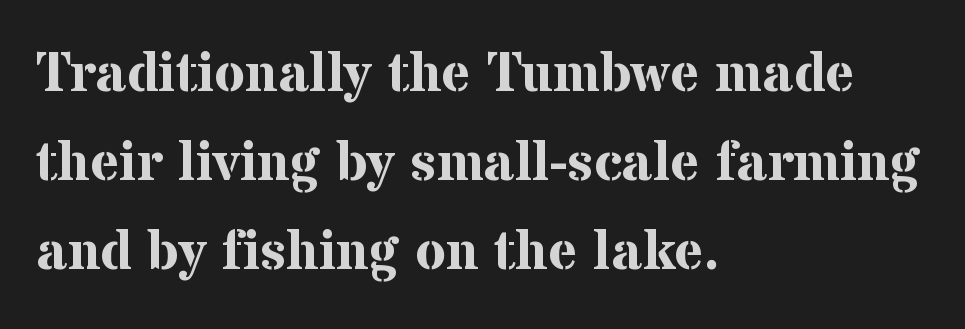
The image shows 56 px bold serif type, upright; set left-aligned, normal line spacing (1.59x), normal letter spacing, not underlined; medium stroke contrast and a medium x-height.
